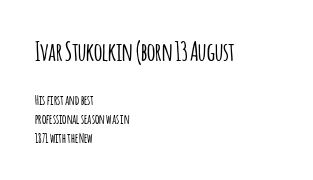
Q: Is the text italic (slanted)? A: No, it is upright.
Q: Is the text underlined? A: No.
Q: How is the paragraph aligned? A: Left-aligned.
Q: Is the spacing between letters normal or unusually wide? A: Normal.
Q: Is the spacing between lines tight, normal or loose? A: Normal.
Q: Which block of text is set in a larger size, the first (top) or the second (bottom)? A: The first (top) one.
